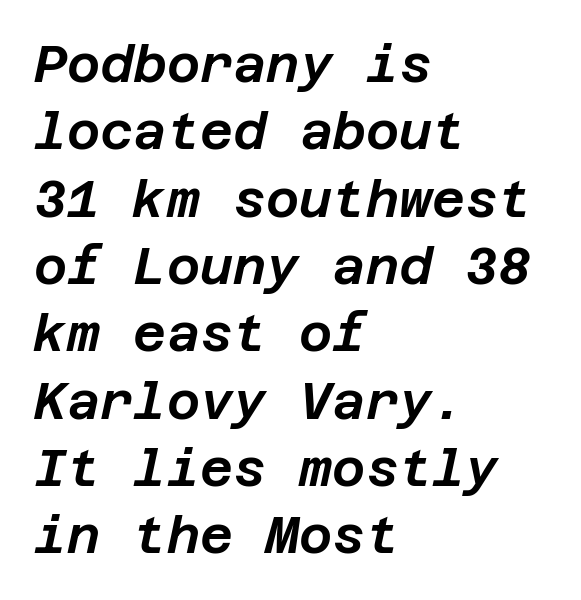
{"italic": "yes", "lean": "right", "slant_degrees": 12, "width": "normal", "stroke_contrast": "low", "x_height": "large", "underline": "no", "align": "left", "line_spacing": "normal", "line_spacing_ratio": 1.32, "letter_spacing": "normal", "letter_spacing_em": 0.0, "glyph_px": 51}
